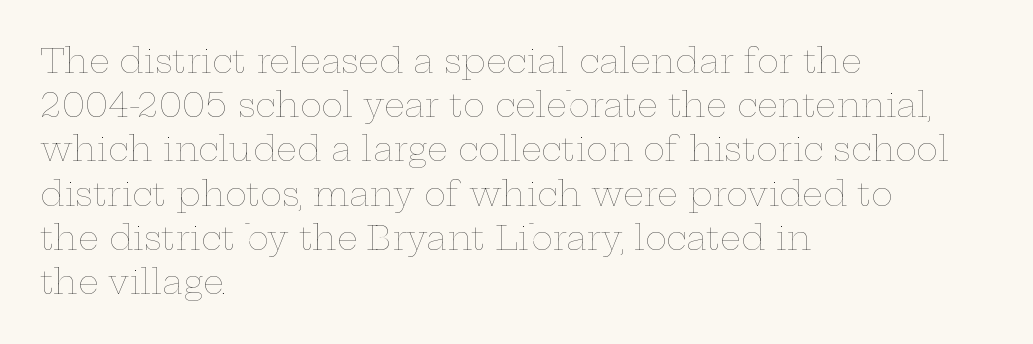
Q: Is the text bold? A: No.
Q: Is the text italic (slanted)? A: No, it is upright.
Q: Is the text underlined? A: No.
Q: How is the paragraph aligned? A: Left-aligned.
Q: Is the spacing between letters normal or unusually wide? A: Normal.
Q: Is the spacing between lines tight, normal or loose? A: Normal.
Q: Width (condensed, normal, or wide)? A: Wide.
Q: Stroke contrast? A: Low.
Q: x-height? A: Medium.
Q: Monospaced? A: No.
